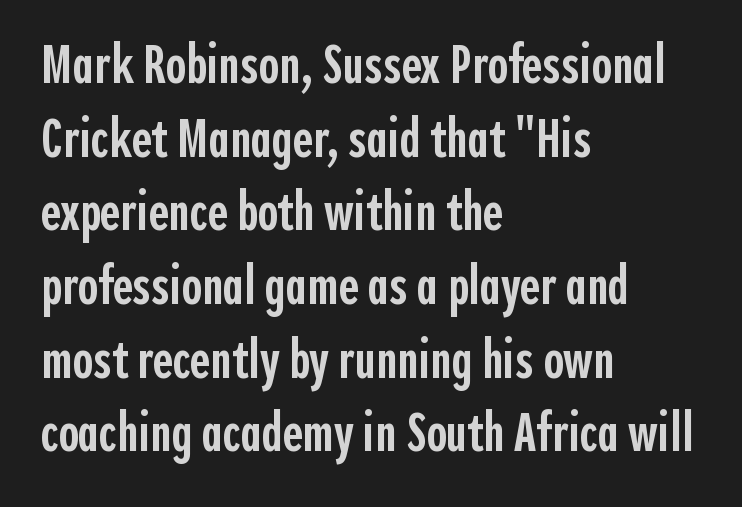
{"serif": "no", "italic": "no", "bold": "semi", "weight": "semibold", "width": "condensed", "x_height": "medium", "monospaced": "no", "underline": "no", "align": "left", "line_spacing": "normal", "line_spacing_ratio": 1.34, "letter_spacing": "normal", "letter_spacing_em": 0.0, "glyph_px": 55}
